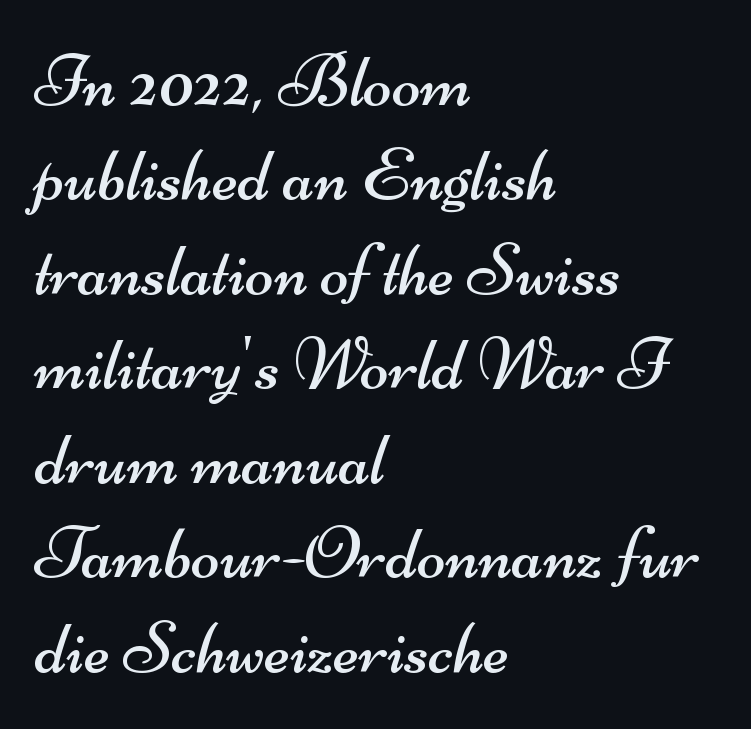
One glance says typical: line gaps are just what's usual. No heavy texture on the line: the type isn't bold. The foot of each line stays bare and open. Between one letter and the next there's only the usual sliver of space. The letters advance in unequal steps, a hallmark of proportional type. Observe the absence of serifs on each vertical stroke in this sample.
